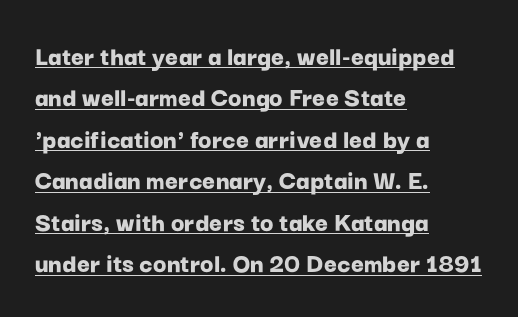
The image shows 28 px bold sans-serif type, upright; set left-aligned, normal line spacing (1.48x), normal letter spacing, underlined; low stroke contrast and a medium x-height.
